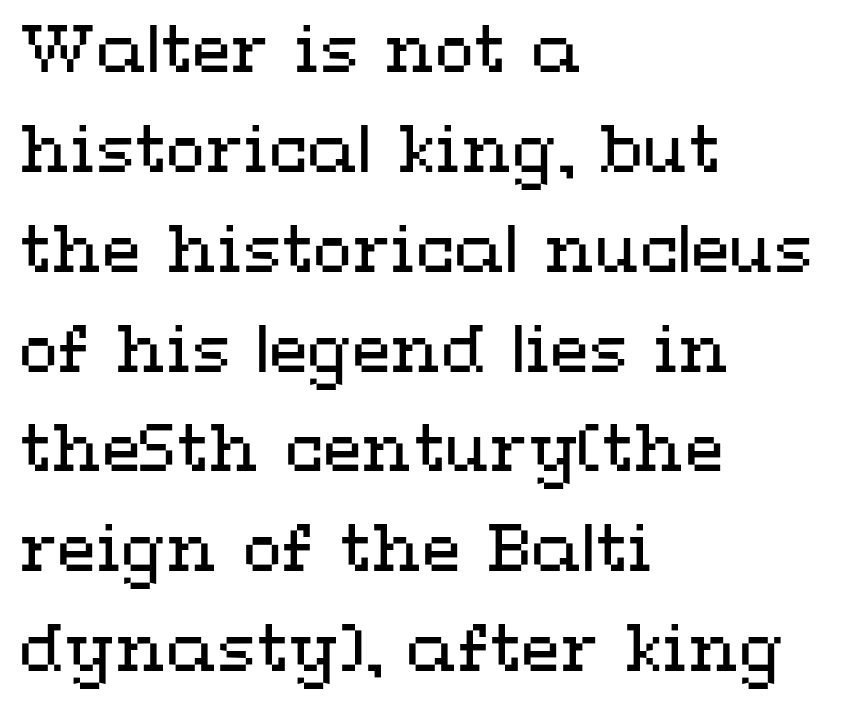
Q: Is the text bold? A: No.
Q: Is the text italic (slanted)? A: No, it is upright.
Q: Is the text underlined? A: No.
Q: How is the paragraph aligned? A: Left-aligned.
Q: Is the spacing between letters normal or unusually wide? A: Normal.
Q: Is the spacing between lines tight, normal or loose? A: Normal.
Q: Width (condensed, normal, or wide)? A: Wide.
Q: Stroke contrast? A: Medium.
Q: x-height? A: Medium.
Q: Monospaced? A: No.
